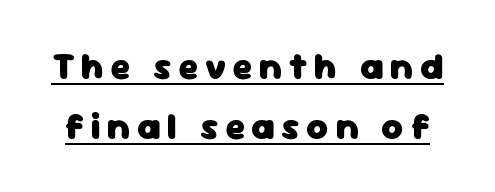
The image shows 37 px heavy sans-serif type, upright; set normal line spacing (1.62x), underlined; low stroke contrast and a medium x-height.
